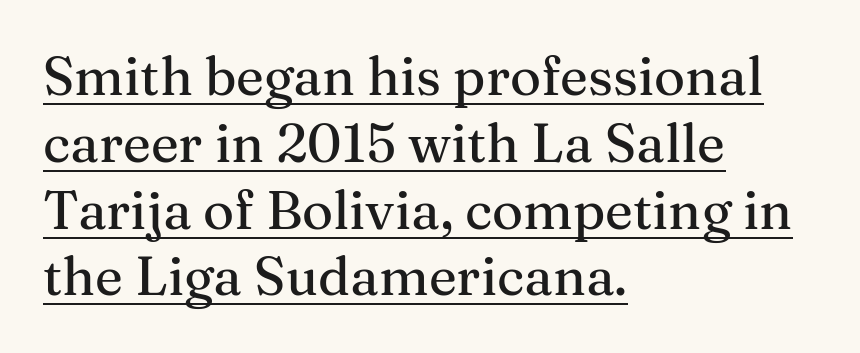
{"serif": "yes", "italic": "no", "width": "normal", "stroke_contrast": "medium", "x_height": "medium", "monospaced": "no", "underline": "yes", "align": "left", "line_spacing": "normal", "line_spacing_ratio": 1.26, "letter_spacing": "normal", "letter_spacing_em": 0.0, "glyph_px": 53}
